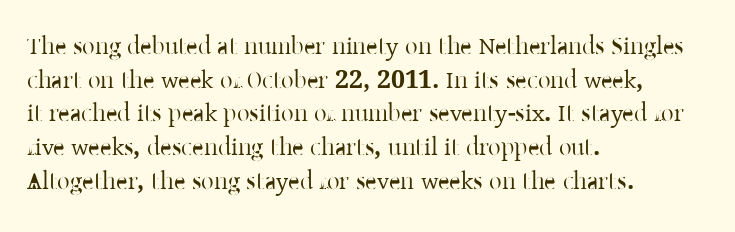
Caption: multi-line text, flush left, ragged right. The font's upright variant was chosen for this text. What stands out about the letter spacing? Nothing — it is the standard amount. Has an underline been added? It has not. This block has exactly the height ordinary leading produces.
